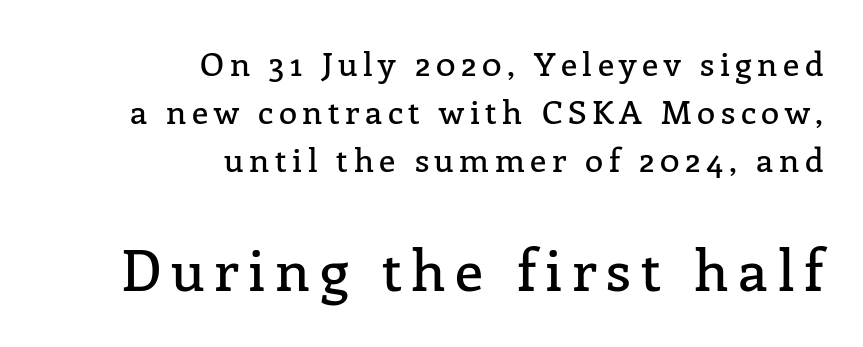
Top chunk: small. Bottom chunk: large. Whoever set this chose a conventional vertical rhythm. Does the copy run flush right? Yes — the right margin is perfectly even. Letters rest on an invisible, unmarked baseline. The letters carry serifs — small finishing strokes at the ends of their stems. Unlike italic type, these characters show no tilt at all.
